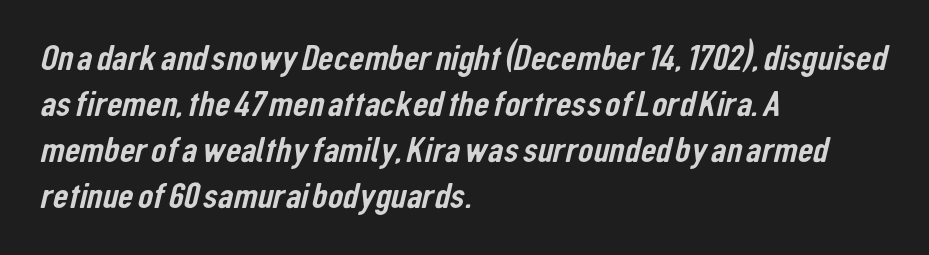
The text block is weighted toward the left margin, trailing off unevenly rightward. The gaps between neighbouring characters are ordinary and unremarkable. Character widths vary here, with narrow letters taking less room than wide ones. The zone under the glyphs is completely vacant.
